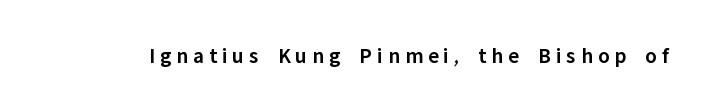
{"italic": "no", "bold": "semi", "underline": "no", "letter_spacing": "wide", "letter_spacing_em": 0.23, "glyph_px": 22}
